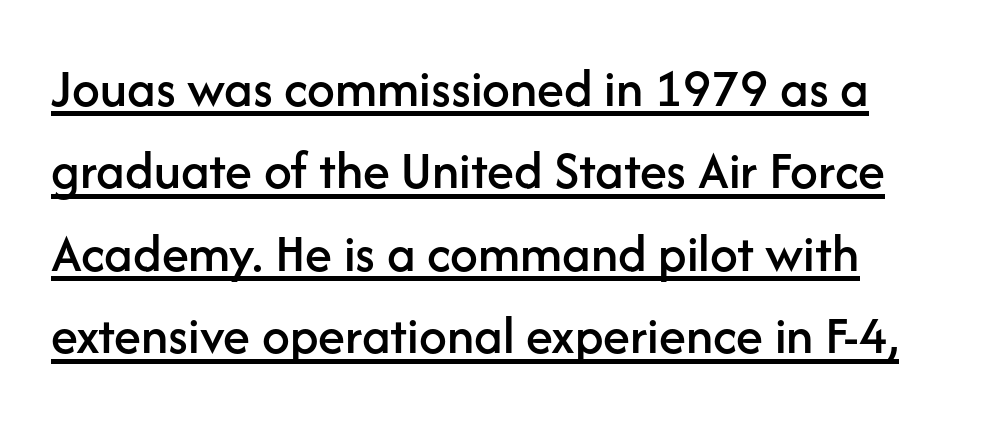
{"serif": "no", "italic": "no", "width": "normal", "stroke_contrast": "low", "x_height": "medium", "monospaced": "no", "underline": "yes", "align": "left", "line_spacing": "normal", "line_spacing_ratio": 1.5, "letter_spacing": "normal", "letter_spacing_em": 0.0, "glyph_px": 55}
